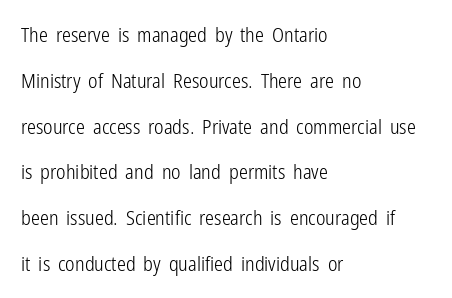
{"italic": "no", "bold": "no", "underline": "no", "align": "left", "line_spacing": "loose", "line_spacing_ratio": 2.29, "letter_spacing": "normal", "letter_spacing_em": 0.0, "glyph_px": 20}
